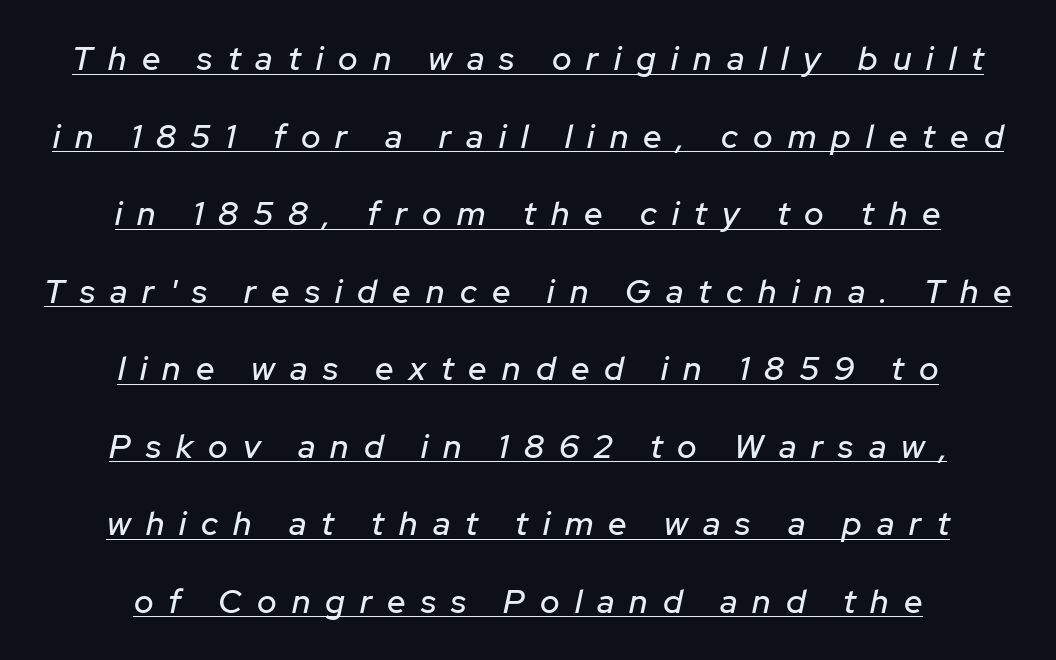
Q: Is the text italic (slanted)? A: Yes, it leans right by about 12 degrees.
Q: Is the text underlined? A: Yes.
Q: How is the paragraph aligned? A: Centered.
Q: Is the spacing between letters normal or unusually wide? A: Unusually wide.
Q: Is the spacing between lines tight, normal or loose? A: Loose.
Q: Width (condensed, normal, or wide)? A: Normal.
Q: Stroke contrast? A: Low.
Q: x-height? A: Medium.
Q: Monospaced? A: No.
